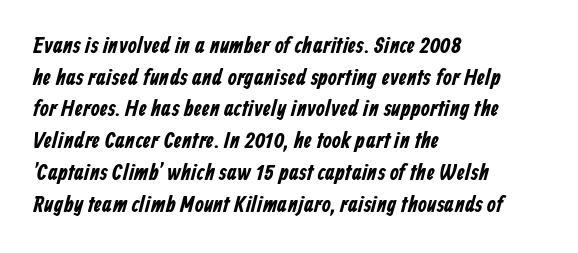
The image shows 23 px text type; set left-aligned, normal line spacing (1.38x), normal letter spacing, not underlined.
